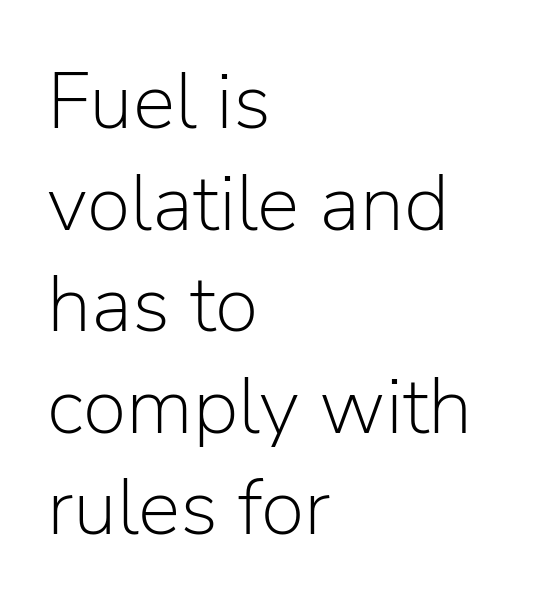
{"serif": "no", "italic": "no", "bold": "no", "weight": "light", "width": "normal", "stroke_contrast": "low", "x_height": "medium", "monospaced": "no", "underline": "no", "align": "left", "line_spacing": "normal", "line_spacing_ratio": 1.27, "letter_spacing": "normal", "letter_spacing_em": 0.0, "glyph_px": 80}
